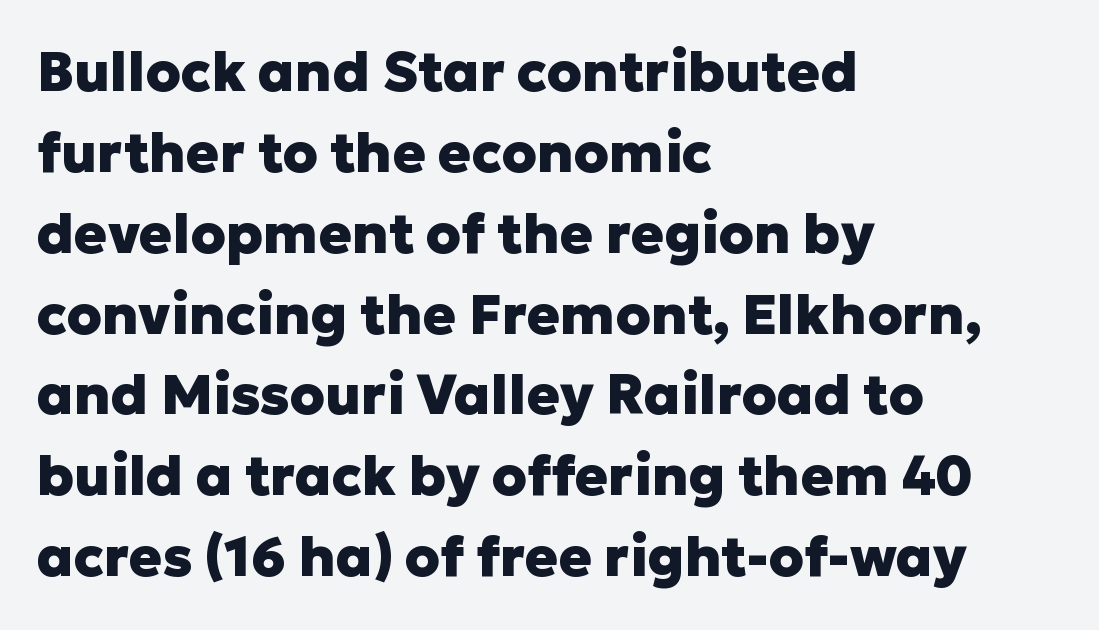
The paragraph shown leans on its left margin. Posture: upright roman. Honestly, there is no underline to notice here at all. The letters carry no serifs — their stems end cleanly without finishing strokes. The vertical gap from one line to the next is medium. Each letter keeps its own natural width here, so spacing adapts to shape.
